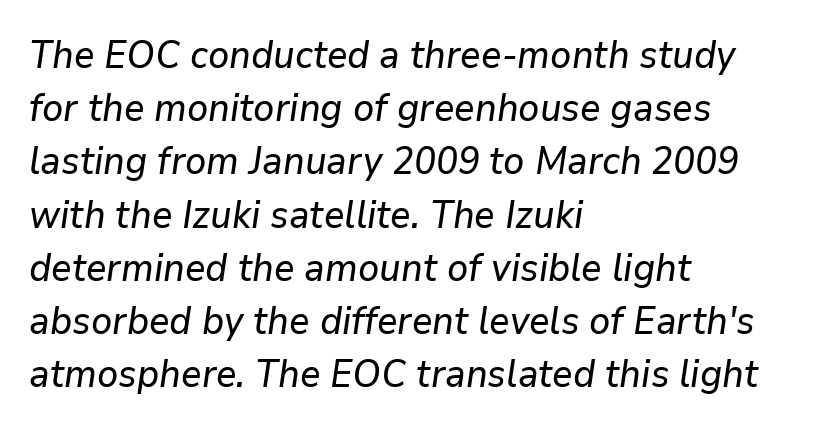
{"italic": "yes", "lean": "right", "slant_degrees": 9, "width": "normal", "stroke_contrast": "low", "x_height": "medium", "monospaced": "no", "underline": "no", "align": "left", "line_spacing": "normal", "line_spacing_ratio": 1.4, "letter_spacing": "normal", "letter_spacing_em": 0.0, "glyph_px": 38}
